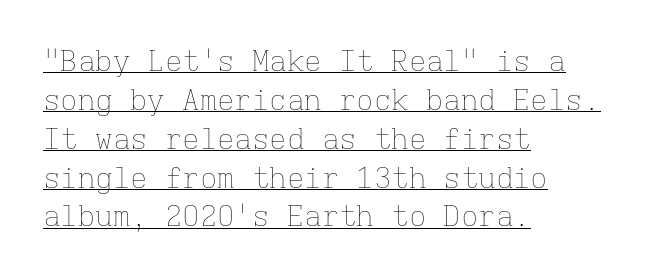
The image shows 29 px thin type, upright, monospaced; set left-aligned, normal line spacing (1.34x), normal letter spacing, underlined; low stroke contrast and a medium x-height.
